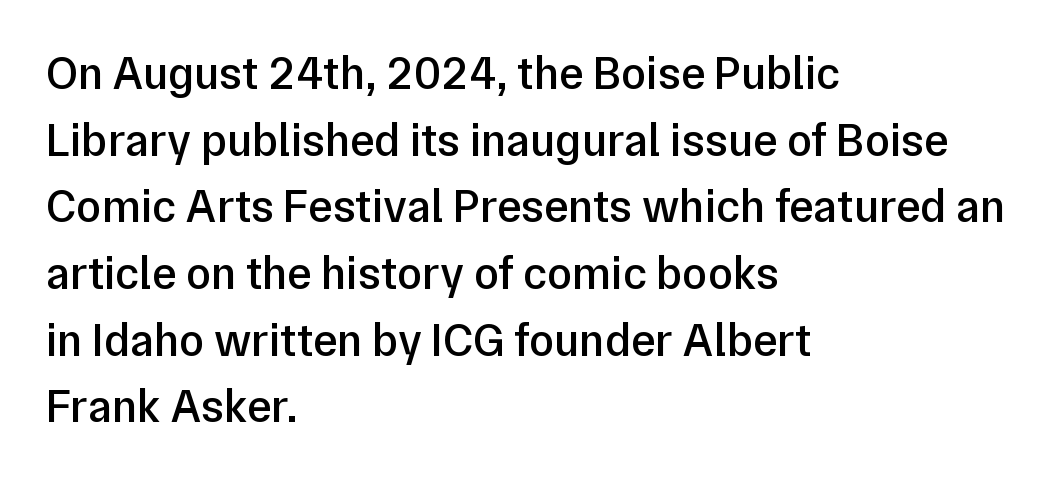
Q: Is the text bold? A: Semi-bold.
Q: Is the text italic (slanted)? A: No, it is upright.
Q: Is the typeface a serif or a sans-serif typeface? A: Sans-serif.
Q: Is the text underlined? A: No.
Q: How is the paragraph aligned? A: Left-aligned.
Q: Is the spacing between letters normal or unusually wide? A: Normal.
Q: Is the spacing between lines tight, normal or loose? A: Normal.
Q: Width (condensed, normal, or wide)? A: Normal.
Q: Stroke contrast? A: Low.
Q: x-height? A: Medium.
Q: Monospaced? A: No.
